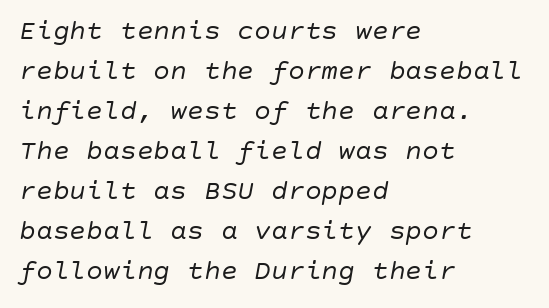
Q: Is the text bold? A: No.
Q: Is the text italic (slanted)? A: Yes, it leans right by about 10 degrees.
Q: Is the text underlined? A: No.
Q: How is the paragraph aligned? A: Left-aligned.
Q: Is the spacing between letters normal or unusually wide? A: Normal.
Q: Is the spacing between lines tight, normal or loose? A: Normal.
Q: Width (condensed, normal, or wide)? A: Normal.
Q: Stroke contrast? A: Low.
Q: x-height? A: Large.
